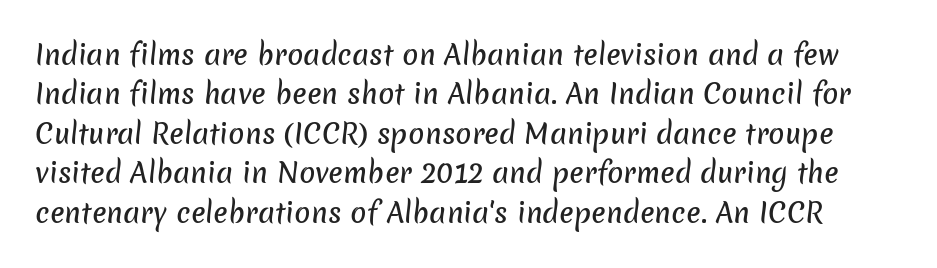
{"underline": "no", "line_spacing": "normal", "line_spacing_ratio": 1.46, "letter_spacing": "normal", "letter_spacing_em": 0.0, "glyph_px": 27}
